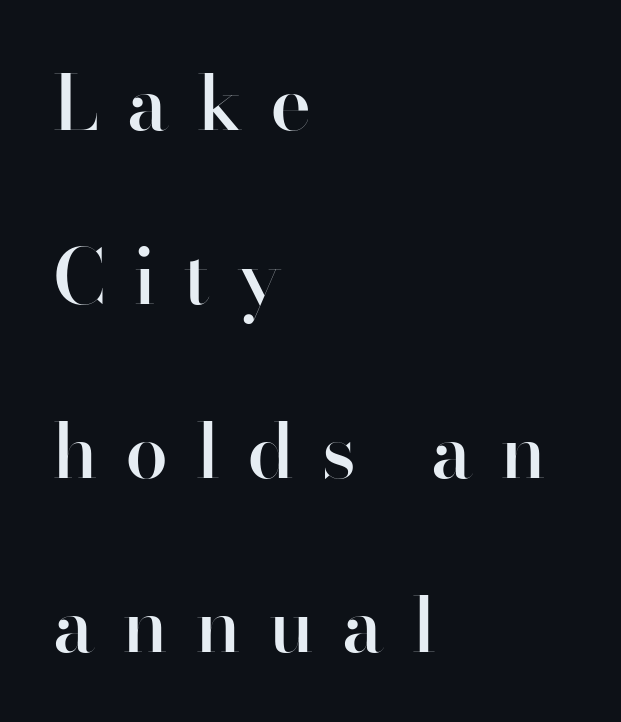
The image shows 77 px semibold sans-serif type, upright; set left-aligned, loose line spacing (2.26x), unusually wide letter spacing (+0.37 em), not underlined; high stroke contrast and a small x-height.
